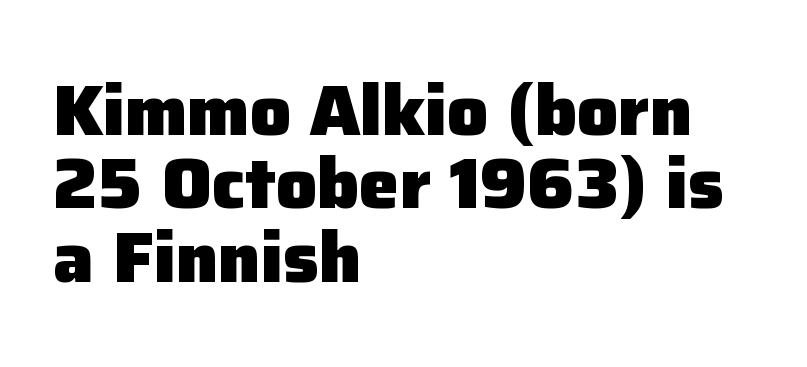
Q: Is the text bold? A: Yes.
Q: Is the text italic (slanted)? A: No, it is upright.
Q: Is the typeface a serif or a sans-serif typeface? A: Sans-serif.
Q: Is the text underlined? A: No.
Q: How is the paragraph aligned? A: Left-aligned.
Q: Is the spacing between letters normal or unusually wide? A: Normal.
Q: Is the spacing between lines tight, normal or loose? A: Tight.
Q: Width (condensed, normal, or wide)? A: Normal.
Q: Stroke contrast? A: Low.
Q: x-height? A: Medium.
Q: Monospaced? A: No.
